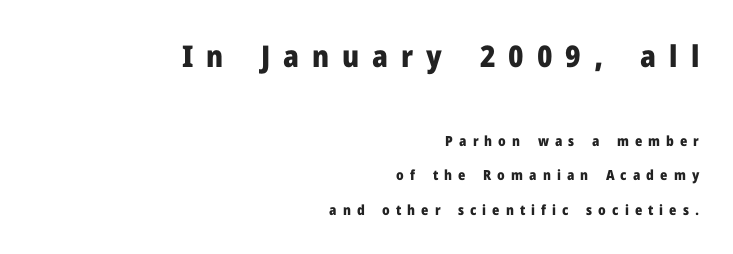
The font family rendered here belongs to the sans-serif group. Short and long lines alike share a common ending point at right. Ordinary non-slanted type is in use. The block sitting higher on the canvas is the one with enlarged characters. This sample uses expanded letter spacing, leaving extra air between glyphs.
